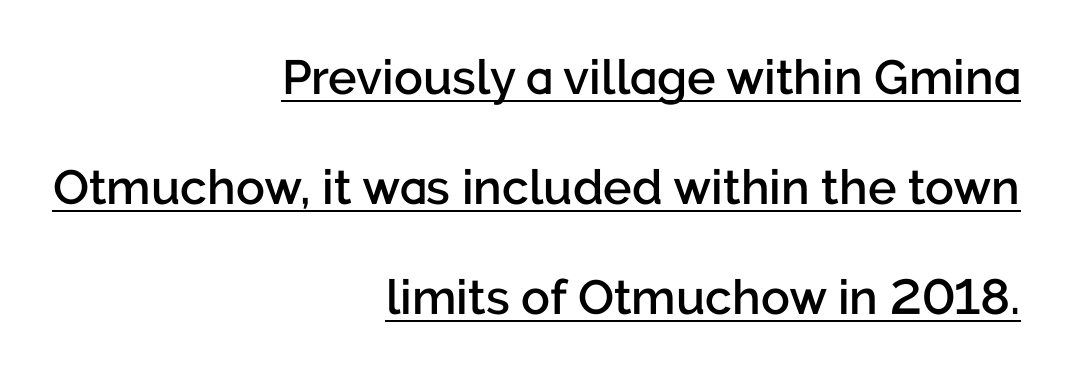
The image shows 48 px semibold sans-serif type, upright; set right-aligned, loose line spacing (2.29x), normal letter spacing, underlined; low stroke contrast and a medium x-height.
